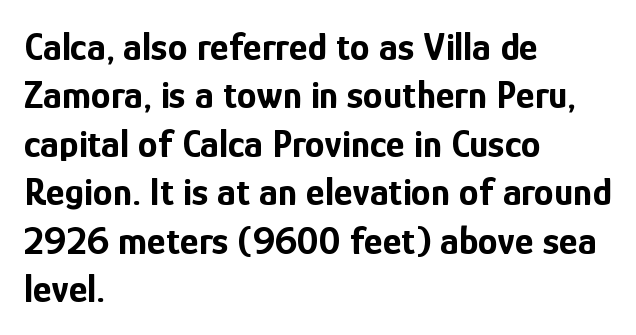
Q: Is the text bold? A: Yes.
Q: Is the text italic (slanted)? A: No, it is upright.
Q: Is the typeface a serif or a sans-serif typeface? A: Sans-serif.
Q: Is the text underlined? A: No.
Q: How is the paragraph aligned? A: Left-aligned.
Q: Is the spacing between letters normal or unusually wide? A: Normal.
Q: Width (condensed, normal, or wide)? A: Condensed.
Q: Stroke contrast? A: Low.
Q: x-height? A: Medium.
Q: Monospaced? A: No.
